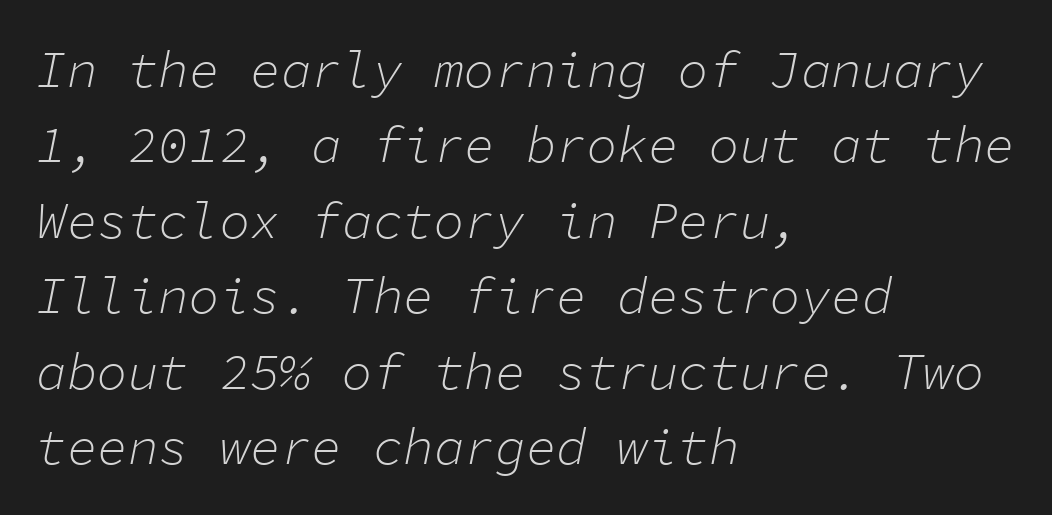
Q: Is the text bold? A: No.
Q: Is the text italic (slanted)? A: Yes, it leans right by about 11 degrees.
Q: Is the text underlined? A: No.
Q: How is the paragraph aligned? A: Left-aligned.
Q: Is the spacing between letters normal or unusually wide? A: Normal.
Q: Is the spacing between lines tight, normal or loose? A: Normal.
Q: Width (condensed, normal, or wide)? A: Normal.
Q: Stroke contrast? A: Low.
Q: x-height? A: Medium.
Q: Monospaced? A: Yes.
